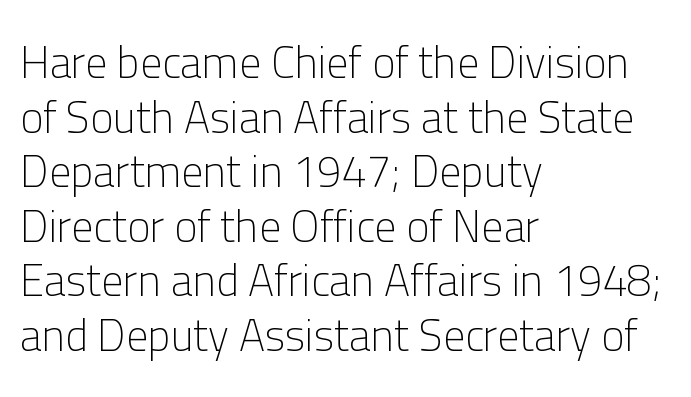
Q: Is the text bold? A: No.
Q: Is the text italic (slanted)? A: No, it is upright.
Q: Is the typeface a serif or a sans-serif typeface? A: Sans-serif.
Q: Is the text underlined? A: No.
Q: How is the paragraph aligned? A: Left-aligned.
Q: Is the spacing between letters normal or unusually wide? A: Normal.
Q: Width (condensed, normal, or wide)? A: Normal.
Q: Stroke contrast? A: Low.
Q: x-height? A: Medium.
Q: Monospaced? A: No.
